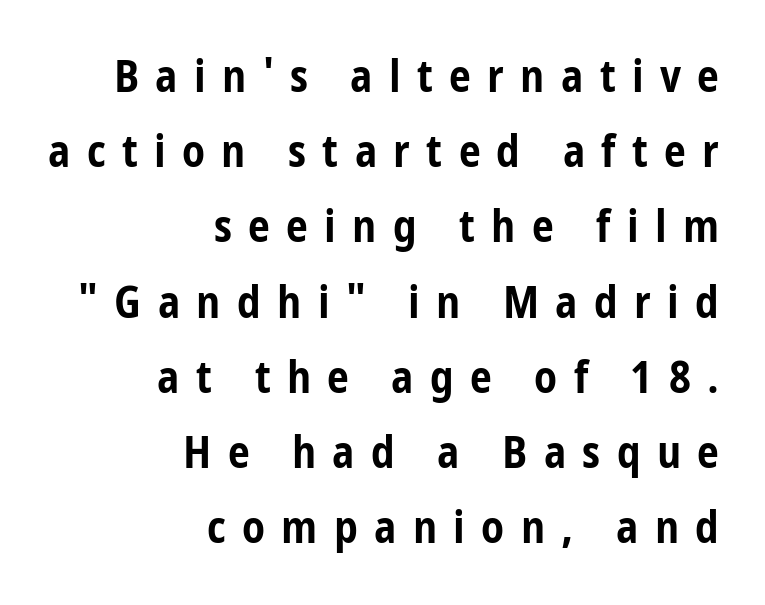
This rendering employs a face without finishing strokes, i.e., a sans-serif. The gap between lines stays unmarked. These words are printed bold, with thick strokes throughout. Teacher's note: observe the even right margin — that is flush-right alignment. How are the letters spaced? Widely, with obvious added tracking. Is this a fixed-width face? No — the glyphs have proportional, varying widths.
